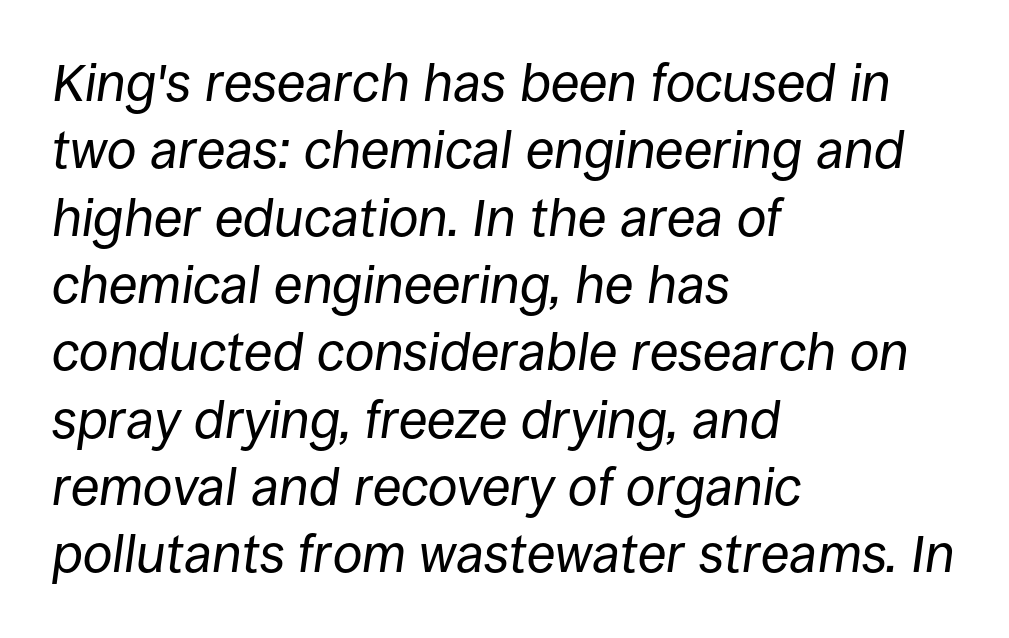
The image shows 53 px regular-weight type, italic (leaning right); set left-aligned, normal line spacing (1.27x), normal letter spacing, not underlined; low stroke contrast and a large x-height.
